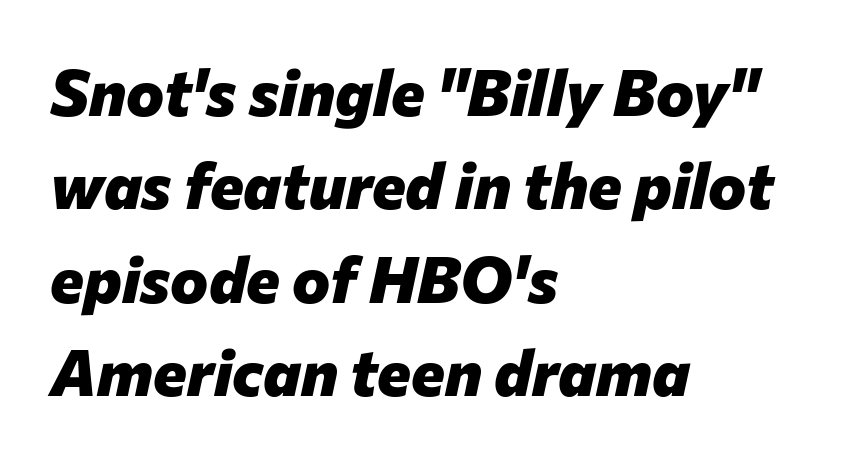
The image shows 64 px heavy type, italic (leaning right); set left-aligned, normal line spacing (1.46x), normal letter spacing, not underlined; low stroke contrast and a medium x-height.
